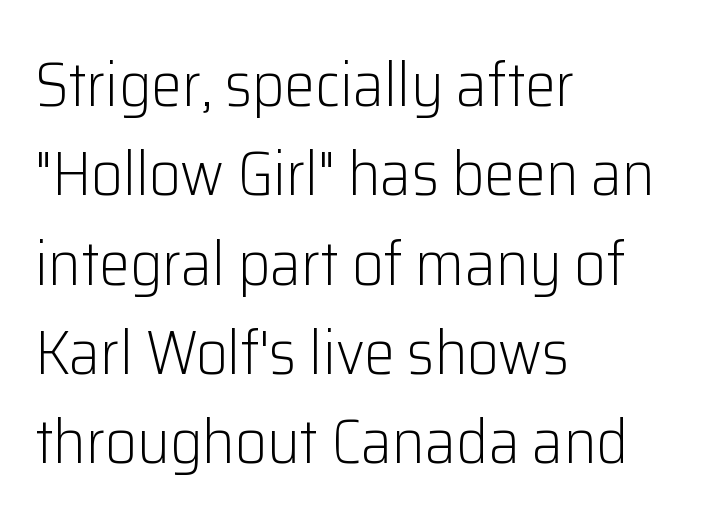
{"serif": "no", "italic": "no", "bold": "no", "weight": "light", "width": "normal", "stroke_contrast": "low", "x_height": "medium", "monospaced": "no", "underline": "no", "align": "left", "line_spacing": "normal", "line_spacing_ratio": 1.44, "letter_spacing": "normal", "letter_spacing_em": 0.0, "glyph_px": 62}
